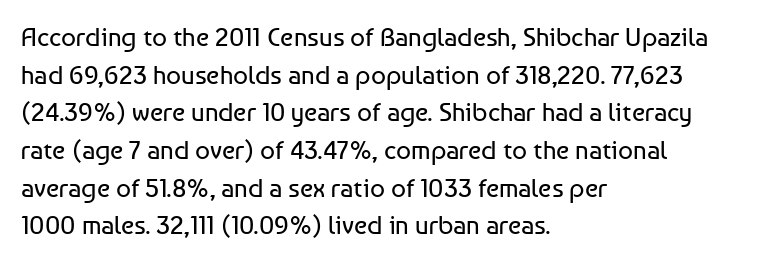
This sample is left-justified, so line endings fall wherever the words run out. Short note: letters normally spaced. These lines were composed using upright roman letters. Nothing heavy about these letters — not bold at all. The glyphs are unaccompanied by any horizontal stroke below them. Quick note: interline space is typical.
